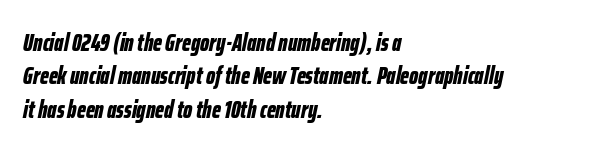
Q: Is the text bold? A: Yes.
Q: Is the text italic (slanted)? A: Yes, it leans right by about 12 degrees.
Q: Is the text underlined? A: No.
Q: How is the paragraph aligned? A: Left-aligned.
Q: Is the spacing between letters normal or unusually wide? A: Normal.
Q: Is the spacing between lines tight, normal or loose? A: Normal.
